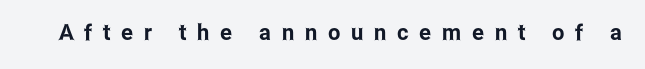
{"italic": "no", "underline": "no", "letter_spacing": "wide", "letter_spacing_em": 0.49, "glyph_px": 22}
